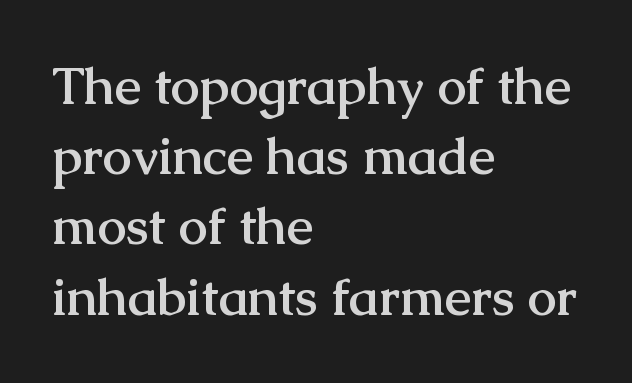
Q: Is the text bold? A: Yes.
Q: Is the text italic (slanted)? A: No, it is upright.
Q: Is the typeface a serif or a sans-serif typeface? A: Serif.
Q: Is the text underlined? A: No.
Q: How is the paragraph aligned? A: Left-aligned.
Q: Is the spacing between letters normal or unusually wide? A: Normal.
Q: Is the spacing between lines tight, normal or loose? A: Normal.
Q: Width (condensed, normal, or wide)? A: Normal.
Q: Stroke contrast? A: Medium.
Q: x-height? A: Medium.
Q: Monospaced? A: No.
